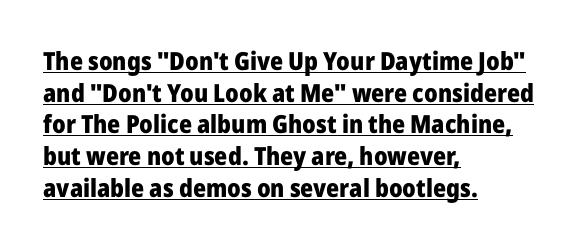
{"italic": "no", "bold": "yes", "underline": "yes", "align": "left", "line_spacing": "normal", "line_spacing_ratio": 1.27, "letter_spacing": "normal", "letter_spacing_em": 0.0, "glyph_px": 25}
